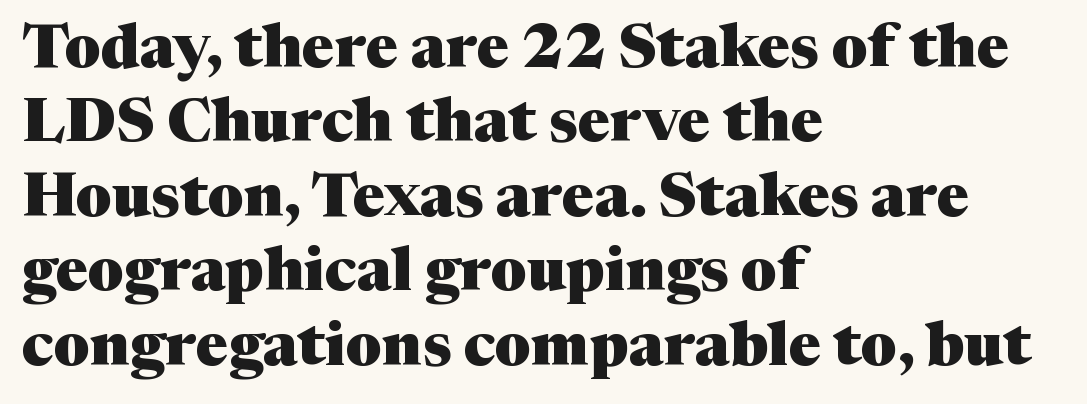
The image shows 61 px heavy serif type, upright; set left-aligned, line spacing 1.22x, normal letter spacing, not underlined; medium stroke contrast and a medium x-height.
